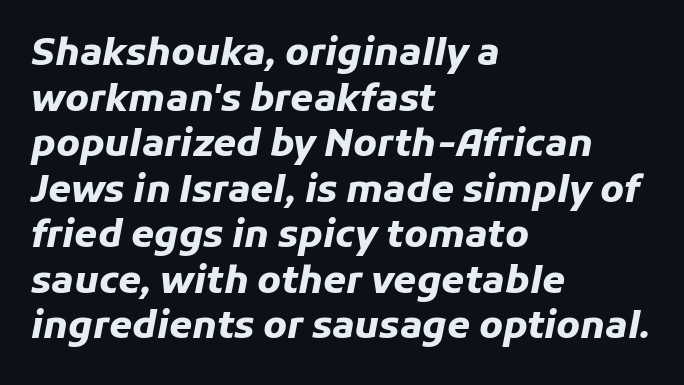
The image shows 37 px heavy type, italic (leaning right); set left-aligned, line spacing 1.23x, normal letter spacing, not underlined; low stroke contrast and a medium x-height.
